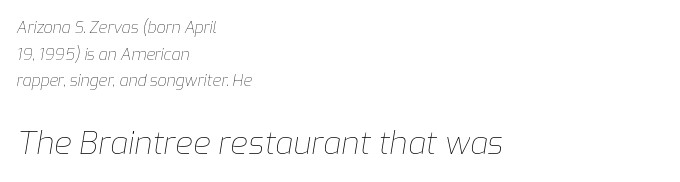
Horizontally, the lines are justified to the leading edge only. A clean baseline with only descenders dipping below it. Does the leading feel generous? No, just average. Unbolded letterforms with no extra heft. The horizontal fit of the characters is conventional and even. Character widths vary here, with narrow letters taking less room than wide ones.
